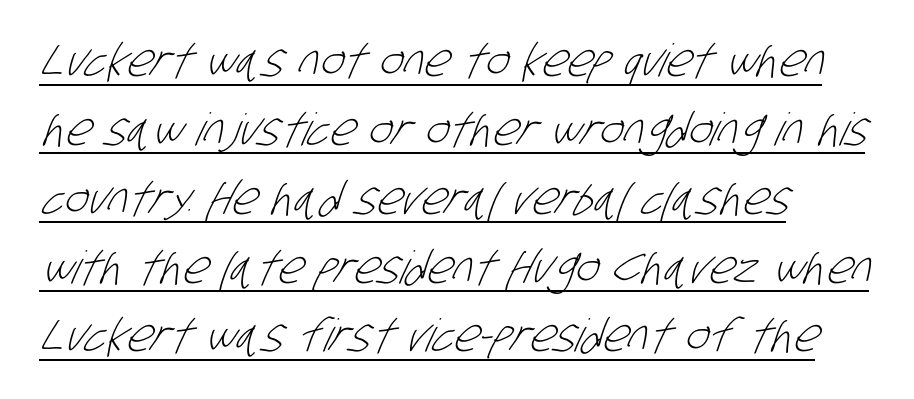
Q: Is the text bold? A: No.
Q: Is the typeface a serif or a sans-serif typeface? A: Sans-serif.
Q: Is the text underlined? A: Yes.
Q: How is the paragraph aligned? A: Left-aligned.
Q: Is the spacing between letters normal or unusually wide? A: Normal.
Q: Is the spacing between lines tight, normal or loose? A: Normal.
Q: Width (condensed, normal, or wide)? A: Condensed.
Q: Stroke contrast? A: Low.
Q: x-height? A: Large.
Q: Monospaced? A: No.
